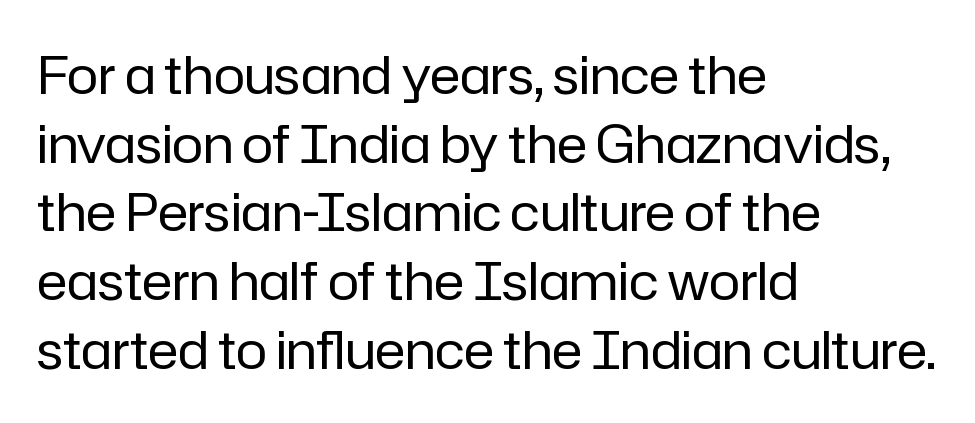
{"serif": "no", "italic": "no", "bold": "no", "weight": "regular", "width": "normal", "stroke_contrast": "low", "x_height": "medium", "monospaced": "no", "underline": "no", "align": "left", "line_spacing": "normal", "line_spacing_ratio": 1.32, "letter_spacing": "normal", "letter_spacing_em": 0.0, "glyph_px": 52}
